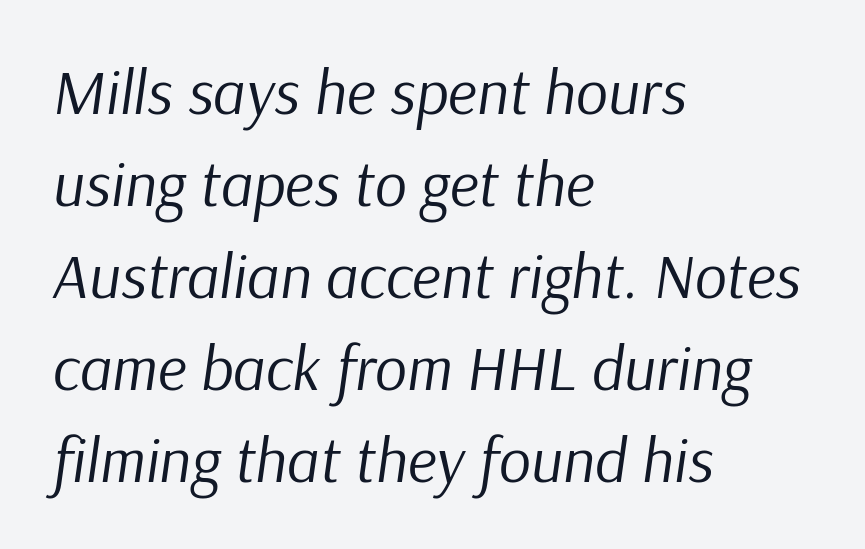
Emphasis-style slanted type is in use. Descender tails drop into unmarked territory. Note the varied advance widths — an 'i' is clearly narrower than an 'm'. The space between consecutive lines is moderate. Letters have the restrained weight of plain body copy at most. Short and long lines alike share a common starting point at left.
